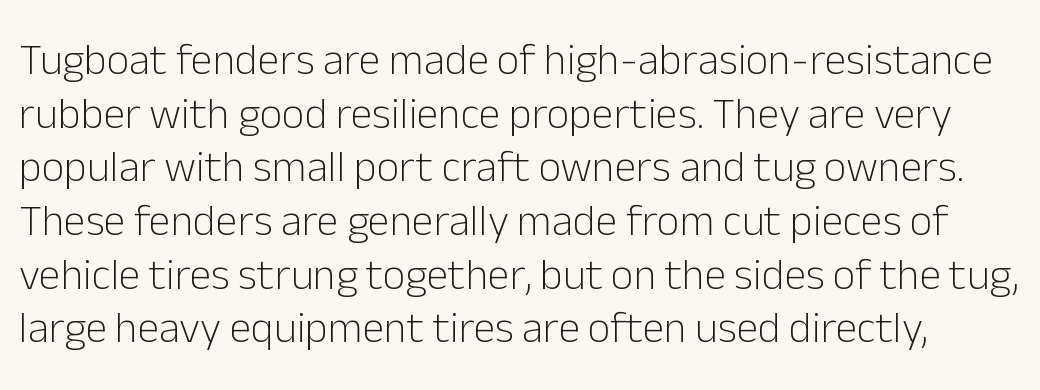
{"serif": "no", "italic": "no", "bold": "no", "weight": "light", "width": "normal", "stroke_contrast": "low", "x_height": "medium", "monospaced": "no", "underline": "no", "line_spacing_ratio": 1.22, "letter_spacing": "normal", "letter_spacing_em": 0.0, "glyph_px": 44}
